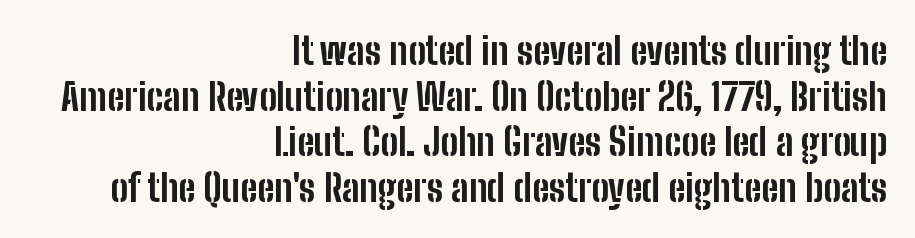
Q: Is the text bold? A: Yes.
Q: Is the text italic (slanted)? A: No, it is upright.
Q: Is the typeface a serif or a sans-serif typeface? A: Sans-serif.
Q: Is the text underlined? A: No.
Q: How is the paragraph aligned? A: Right-aligned.
Q: Is the spacing between letters normal or unusually wide? A: Normal.
Q: Width (condensed, normal, or wide)? A: Condensed.
Q: Stroke contrast? A: Low.
Q: x-height? A: Medium.
Q: Monospaced? A: No.
